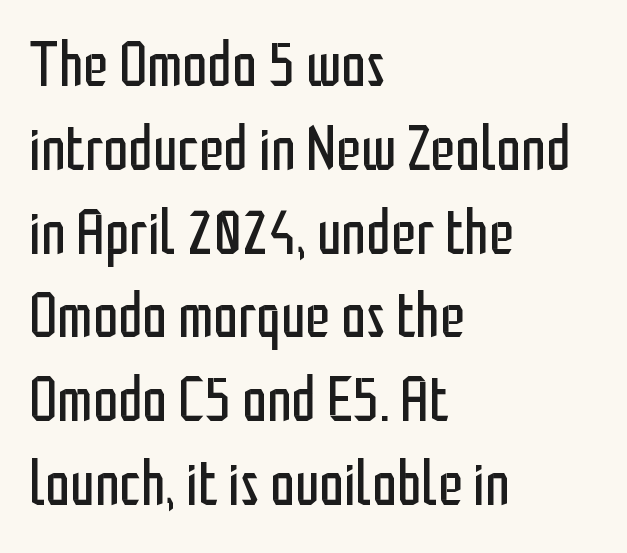
The image shows 63 px regular-weight, condensed sans-serif type, upright; set left-aligned, normal line spacing (1.33x), normal letter spacing, not underlined; low stroke contrast and a medium x-height.
